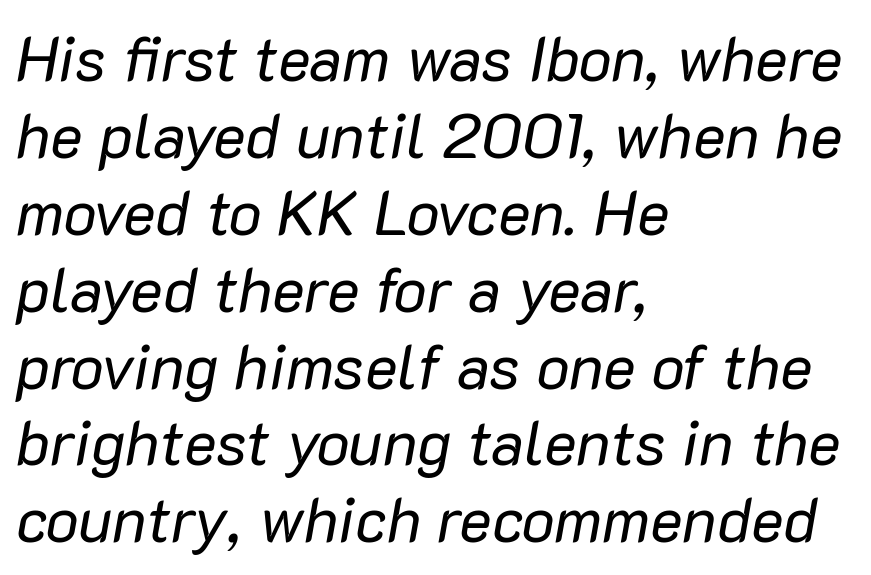
{"italic": "yes", "lean": "right", "slant_degrees": 10, "bold": "no", "weight": "regular", "width": "normal", "stroke_contrast": "low", "x_height": "medium", "monospaced": "no", "underline": "no", "align": "left", "line_spacing_ratio": 1.24, "letter_spacing": "normal", "letter_spacing_em": 0.0, "glyph_px": 62}
